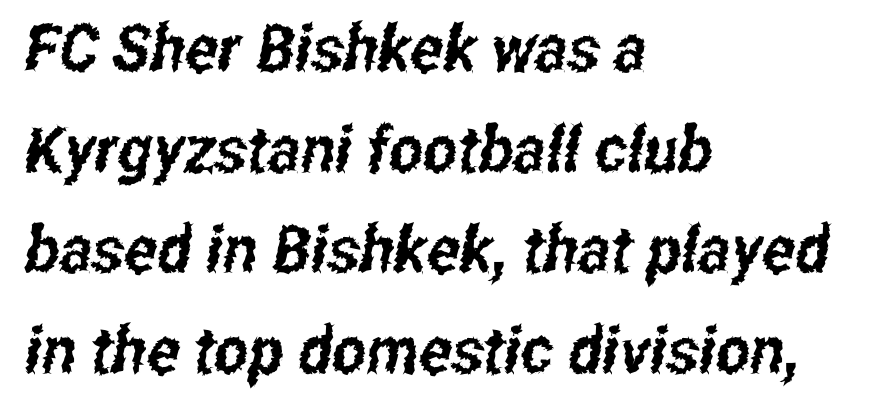
Q: Is the typeface a serif or a sans-serif typeface? A: Sans-serif.
Q: Is the text underlined? A: No.
Q: How is the paragraph aligned? A: Left-aligned.
Q: Is the spacing between letters normal or unusually wide? A: Normal.
Q: Is the spacing between lines tight, normal or loose? A: Normal.
Q: Width (condensed, normal, or wide)? A: Condensed.
Q: Stroke contrast? A: Low.
Q: x-height? A: Medium.
Q: Monospaced? A: No.
